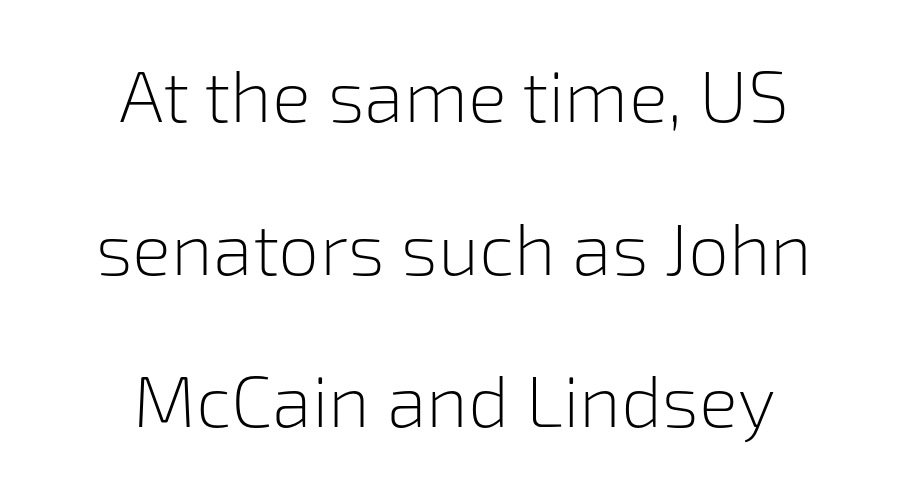
{"serif": "no", "italic": "no", "bold": "no", "weight": "light", "width": "normal", "stroke_contrast": "low", "x_height": "medium", "monospaced": "no", "underline": "no", "align": "center", "line_spacing": "loose", "line_spacing_ratio": 2.09, "letter_spacing": "normal", "letter_spacing_em": 0.0, "glyph_px": 73}
